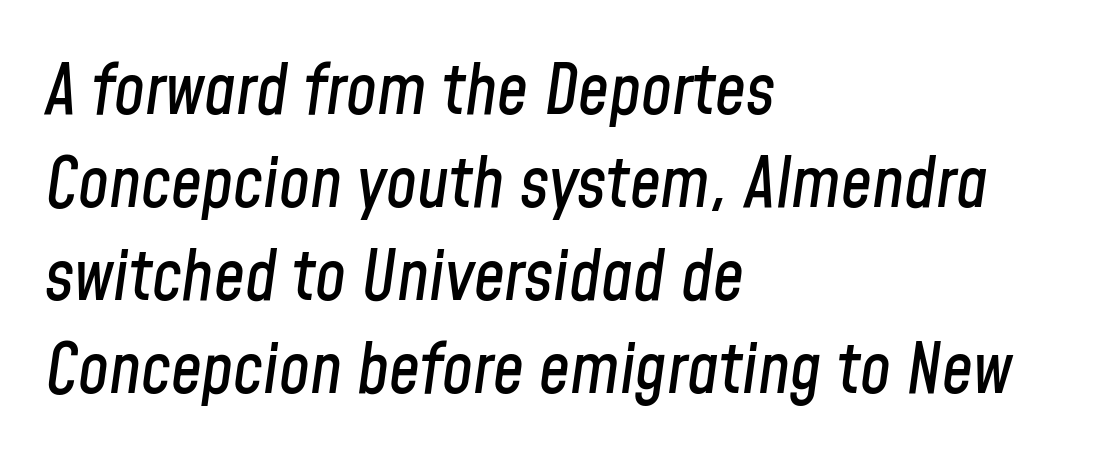
{"italic": "yes", "lean": "right", "slant_degrees": 8, "width": "condensed", "stroke_contrast": "low", "x_height": "medium", "monospaced": "no", "underline": "no", "align": "left", "line_spacing": "normal", "line_spacing_ratio": 1.35, "letter_spacing": "normal", "letter_spacing_em": 0.0, "glyph_px": 69}
